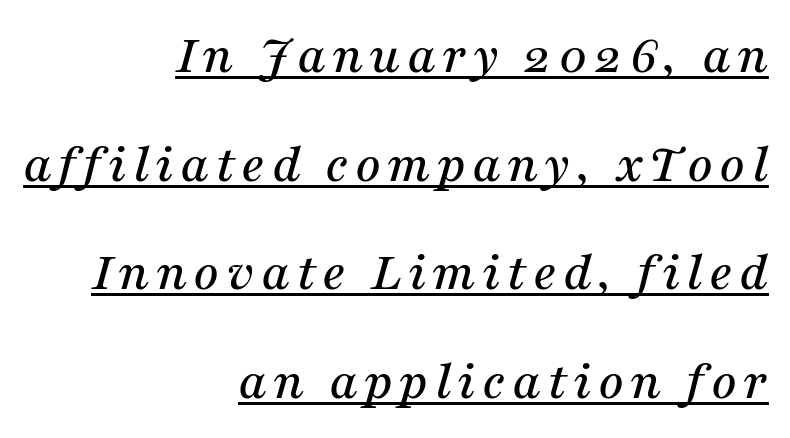
A typographer would call this underscored text. A typesetter would call this proportional, since set widths differ per character. In terms of posture, this sample is oblique. If you measured baseline to baseline, you'd find a long distance. Observe the serifs anchoring each vertical stroke in this sample.
